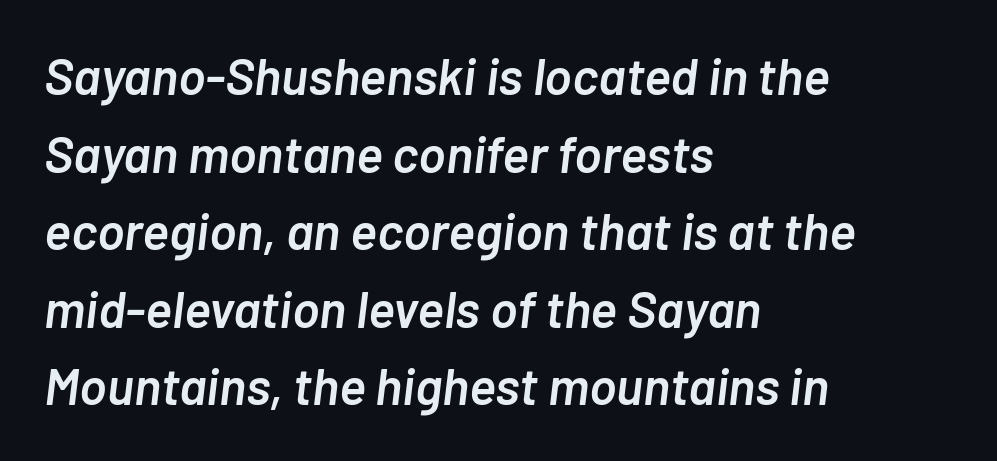
{"italic": "yes", "lean": "right", "slant_degrees": 7, "bold": "semi", "weight": "semibold", "width": "normal", "stroke_contrast": "low", "x_height": "medium", "monospaced": "no", "underline": "no", "align": "left", "line_spacing": "normal", "line_spacing_ratio": 1.52, "letter_spacing": "normal", "letter_spacing_em": 0.0, "glyph_px": 51}
